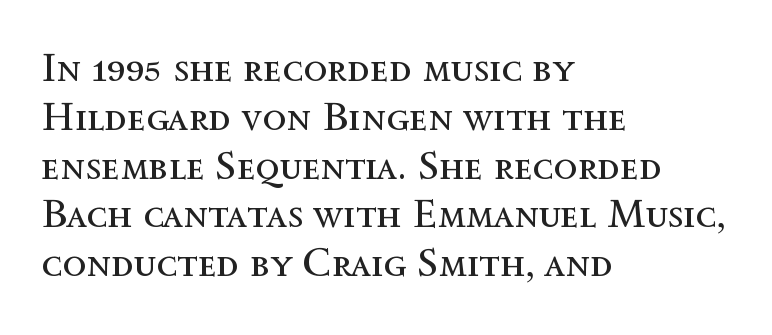
These lines keep a tight, regular rhythm from letter to letter. Bare-footed words on every line. You could not count columns in this text — the font is proportionally spaced. The letters stand upright; this is a roman face. This sample is left-justified, so line endings fall wherever the words run out.
